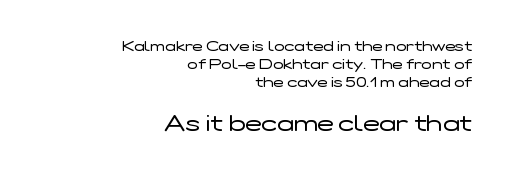
The letterforms sit at book weight or below. You can tell it's not italic because the verticals are truly vertical. Typesetter's note — lower block bumped up in size, upper block left smaller. Summary of vertical rhythm: regular, with standard interline spacing.
